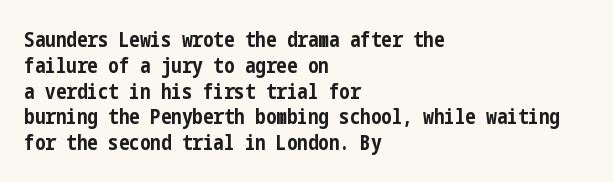
The letters stand upright; this is a roman face. Every row of glyphs begins at an identical x-position on the left. Between one letter and the next there's only the usual sliver of space. Caption: bold face, heavy strokes.
